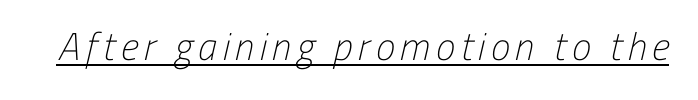
Q: Is the text bold? A: No.
Q: Is the typeface a serif or a sans-serif typeface? A: Sans-serif.
Q: Is the text underlined? A: Yes.
Q: Width (condensed, normal, or wide)? A: Condensed.
Q: Stroke contrast? A: Low.
Q: x-height? A: Medium.
Q: Monospaced? A: No.
